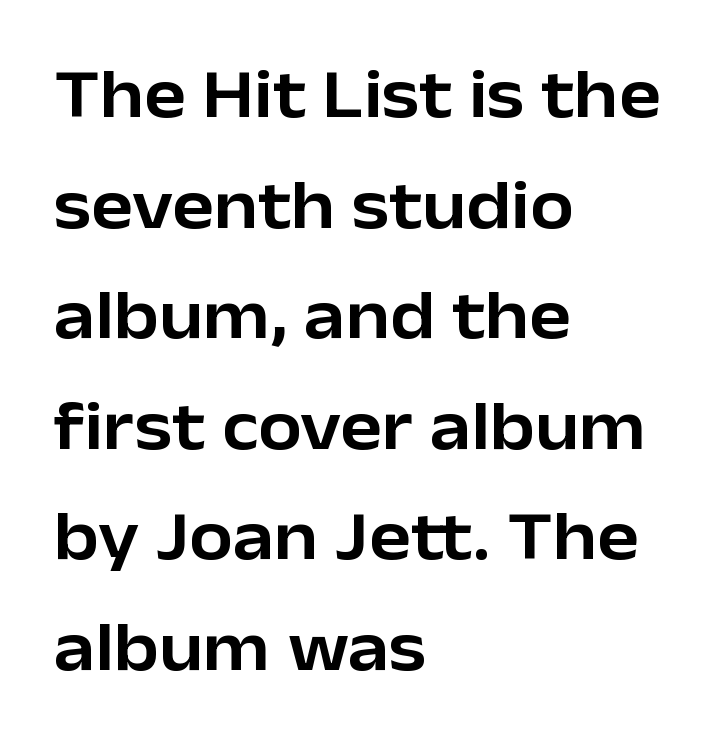
{"serif": "no", "italic": "no", "width": "normal", "stroke_contrast": "low", "x_height": "medium", "monospaced": "no", "underline": "no", "align": "left", "line_spacing": "normal", "line_spacing_ratio": 1.58, "letter_spacing": "normal", "letter_spacing_em": 0.0, "glyph_px": 70}
